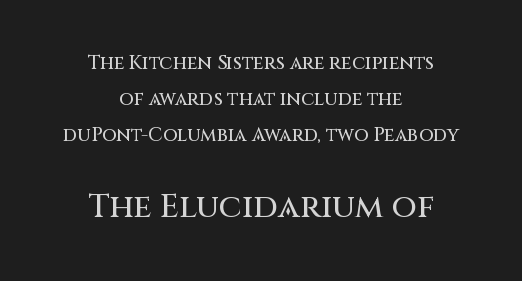
The rendering uses natural spacing where letterforms have individual widths. The rendering keeps characters at their native spacing. This sample is center-justified, so both line endings float freely. Type without underlining.
